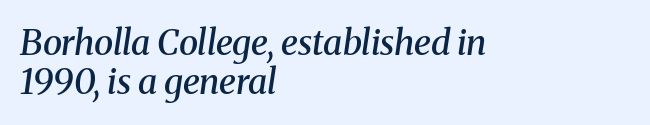
These lines are rendered in a variable-pitch font. The passage is arranged the way most books set body copy — flush left. Type style note: has serifs. In terms of leading, this rendering errs on the cramped side. On the weight axis this lands at semibold, roughly 600.
